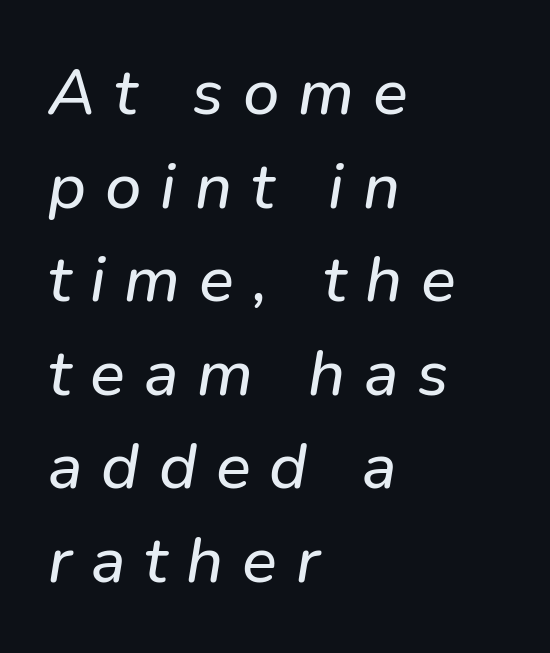
{"serif": "no", "width": "normal", "stroke_contrast": "low", "x_height": "medium", "monospaced": "no", "underline": "no", "align": "left", "line_spacing": "normal", "line_spacing_ratio": 1.44, "letter_spacing": "wide", "letter_spacing_em": 0.29, "glyph_px": 65}
